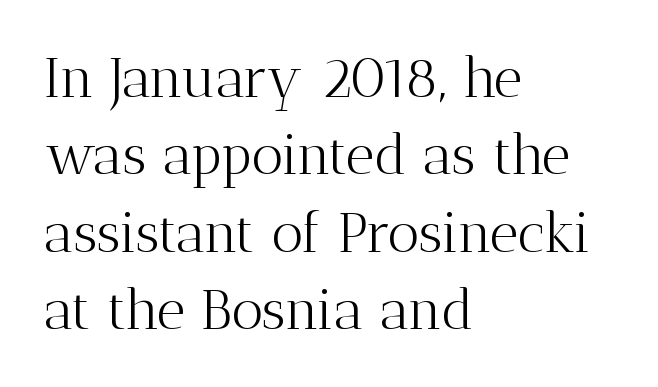
The image shows 56 px light serif type, upright; set left-aligned, normal line spacing (1.38x), normal letter spacing, not underlined; medium stroke contrast and a medium x-height.
